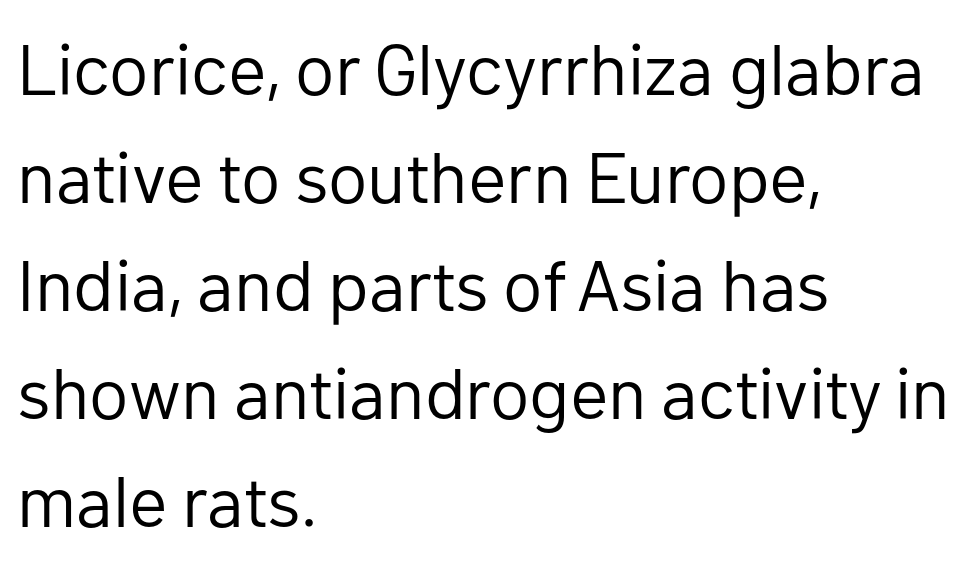
Q: Is the text bold? A: No.
Q: Is the text italic (slanted)? A: No, it is upright.
Q: Is the typeface a serif or a sans-serif typeface? A: Sans-serif.
Q: Is the text underlined? A: No.
Q: How is the paragraph aligned? A: Left-aligned.
Q: Is the spacing between letters normal or unusually wide? A: Normal.
Q: Is the spacing between lines tight, normal or loose? A: Normal.
Q: Width (condensed, normal, or wide)? A: Normal.
Q: Stroke contrast? A: Low.
Q: x-height? A: Medium.
Q: Monospaced? A: No.
